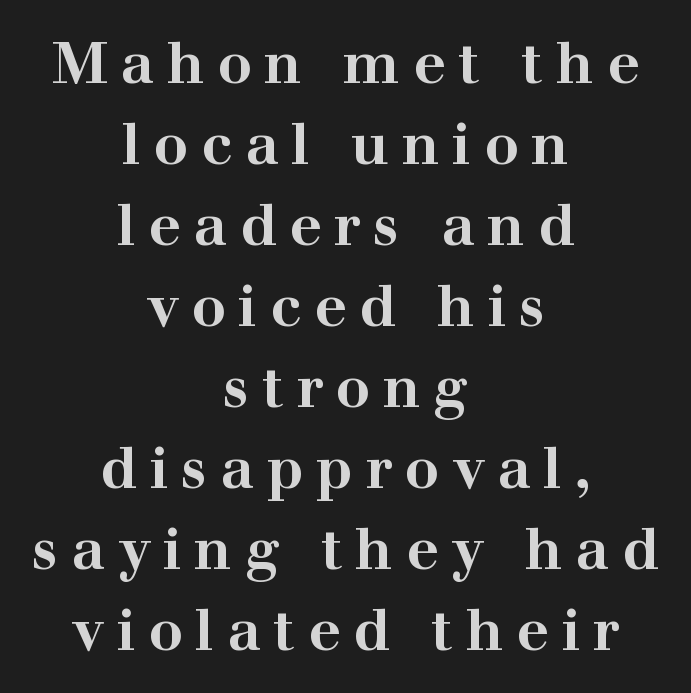
{"serif": "yes", "italic": "no", "bold": "yes", "weight": "bold", "width": "wide", "stroke_contrast": "high", "x_height": "medium", "monospaced": "no", "underline": "no", "align": "center", "line_spacing": "normal", "line_spacing_ratio": 1.42, "letter_spacing": "wide", "letter_spacing_em": 0.22, "glyph_px": 57}
